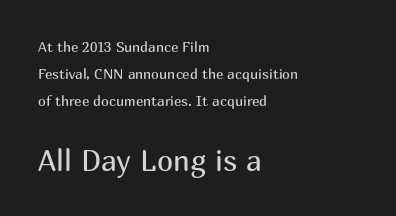
The image shows 29 px regular-weight sans-serif type, upright; set left-aligned, loose line spacing (1.92x), normal letter spacing, not underlined; the second (bottom) block is 2.07x larger; medium stroke contrast and a medium x-height.
